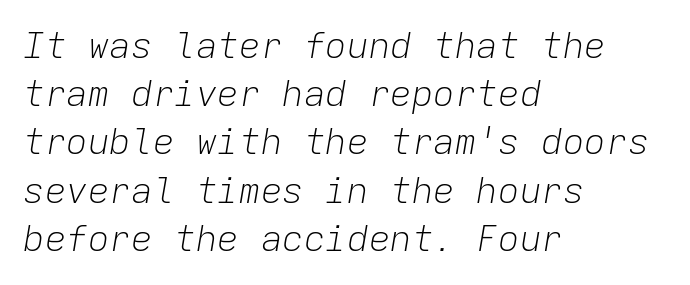
{"italic": "yes", "lean": "right", "slant_degrees": 9, "bold": "no", "weight": "light", "width": "normal", "stroke_contrast": "low", "x_height": "medium", "monospaced": "yes", "underline": "no", "align": "left", "line_spacing": "normal", "line_spacing_ratio": 1.34, "letter_spacing": "normal", "letter_spacing_em": 0.0, "glyph_px": 36}
